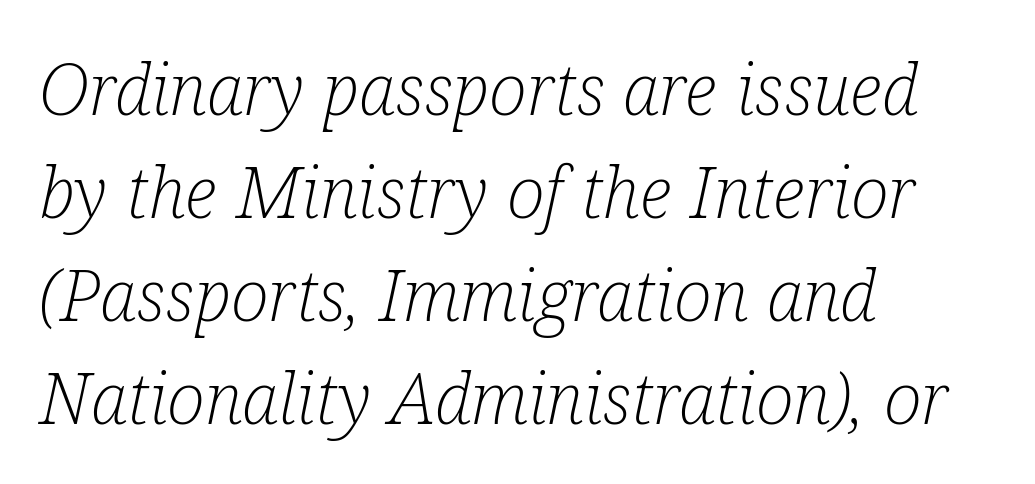
The image shows 71 px light, condensed serif type, italic (leaning right); set left-aligned, normal line spacing (1.45x), normal letter spacing, not underlined; low stroke contrast and a medium x-height.
